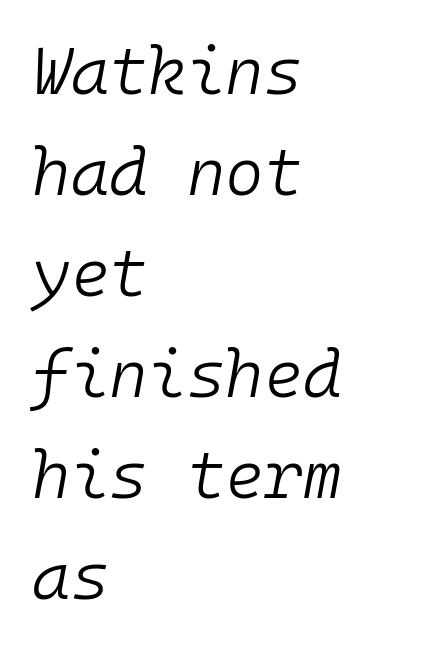
Letters have the restrained weight of plain body copy at most. Does the copy run flush right? No — it runs flush left. These lines keep a tight, regular rhythm from letter to letter. Tall strokes in this sample are angled rather than plumb.
